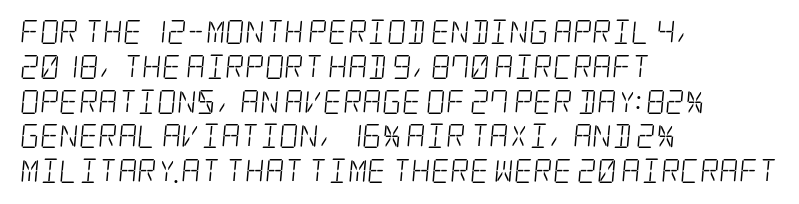
The image shows 24 px text type; set left-aligned, normal line spacing (1.45x), normal letter spacing, not underlined.
